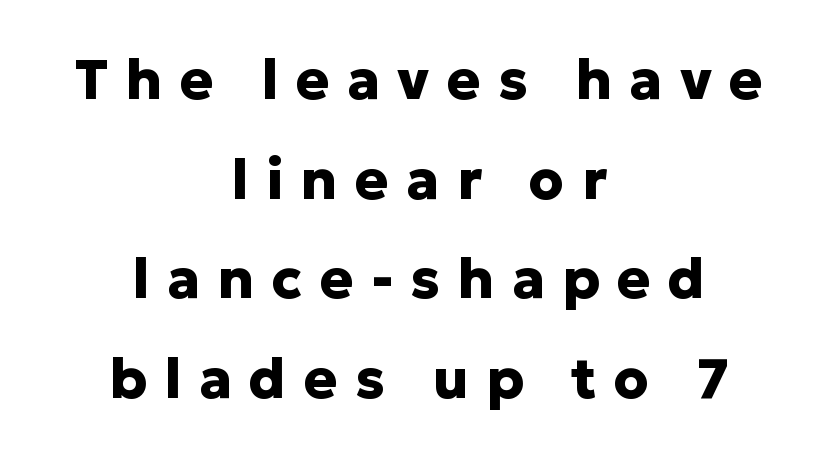
The image shows 56 px heavy sans-serif type, upright; set centered, line spacing 1.78x, unusually wide letter spacing (+0.31 em), not underlined; low stroke contrast and a medium x-height.
